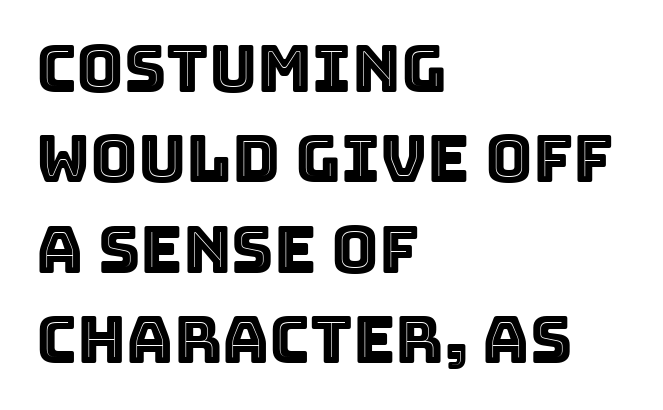
Q: Is the text italic (slanted)? A: No, it is upright.
Q: Is the text underlined? A: No.
Q: How is the paragraph aligned? A: Left-aligned.
Q: Is the spacing between letters normal or unusually wide? A: Normal.
Q: Is the spacing between lines tight, normal or loose? A: Normal.
Q: Width (condensed, normal, or wide)? A: Normal.
Q: x-height? A: Large.
Q: Monospaced? A: No.
